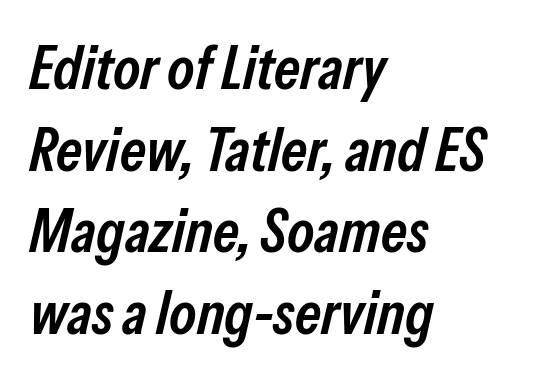
Clear beneath every line of the passage. This sample uses an oblique cut, with every glyph tilted off the vertical. Think of a printed novel: that variable character pitch is what you see here. This sample is left-justified, so line endings fall wherever the words run out. The line-height multiplier appears to be the usual default.
